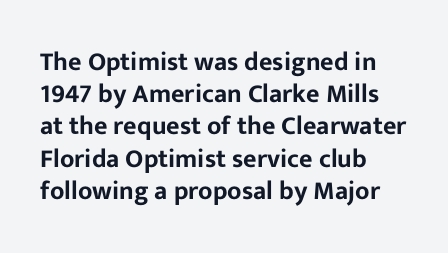
The image shows 26 px text type, upright; set left-aligned, line spacing 1.24x, normal letter spacing, not underlined.
